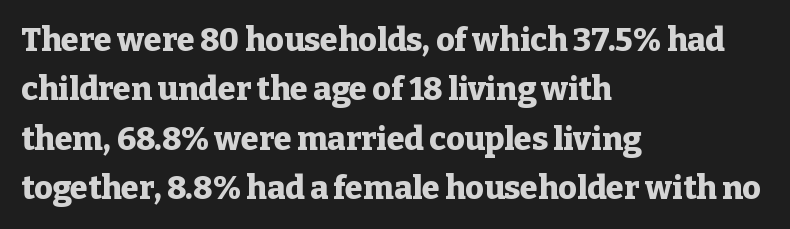
Q: Is the text bold? A: Yes.
Q: Is the text italic (slanted)? A: No, it is upright.
Q: Is the typeface a serif or a sans-serif typeface? A: Serif.
Q: Is the text underlined? A: No.
Q: How is the paragraph aligned? A: Left-aligned.
Q: Is the spacing between letters normal or unusually wide? A: Normal.
Q: Is the spacing between lines tight, normal or loose? A: Normal.
Q: Width (condensed, normal, or wide)? A: Normal.
Q: Stroke contrast? A: Low.
Q: x-height? A: Medium.
Q: Monospaced? A: No.
